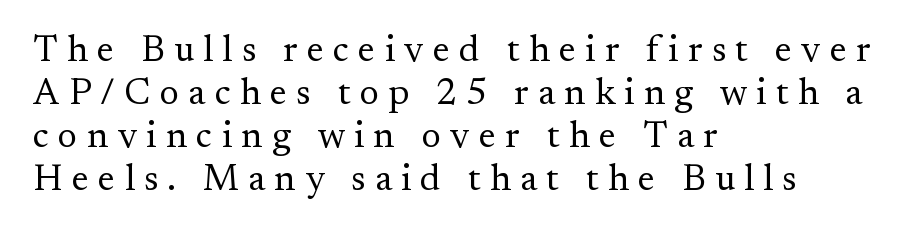
Q: Is the text bold? A: No.
Q: Is the text italic (slanted)? A: No, it is upright.
Q: Is the typeface a serif or a sans-serif typeface? A: Serif.
Q: Is the text underlined? A: No.
Q: How is the paragraph aligned? A: Left-aligned.
Q: Is the spacing between letters normal or unusually wide? A: Unusually wide.
Q: Width (condensed, normal, or wide)? A: Normal.
Q: Stroke contrast? A: Medium.
Q: x-height? A: Small.
Q: Monospaced? A: No.
